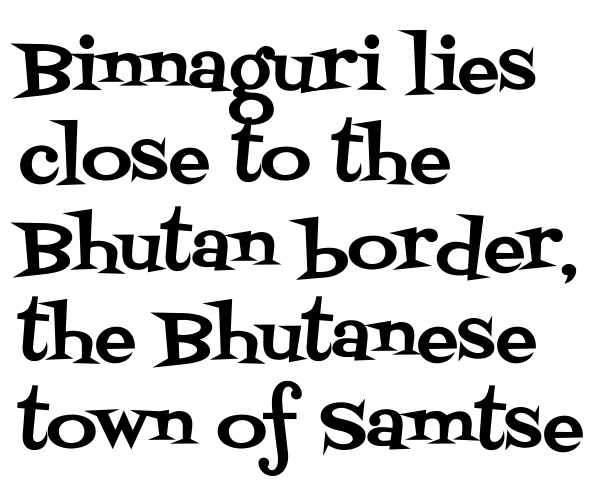
I'd call this a serif setting — the letters wear small feet. Reading down the block, your eye returns to a fixed left position each line. Varying glyph widths throughout — classic text-font behaviour. Successive baselines arrive at the customary interval. The horizontal fit of the characters is conventional and even. Rendered with straight, roman letterforms.
